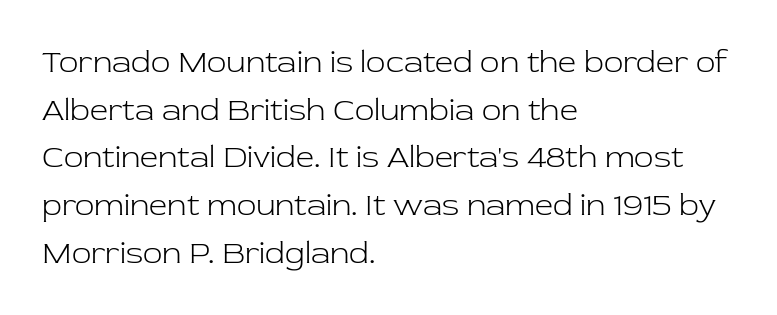
Q: Is the text bold? A: No.
Q: Is the text italic (slanted)? A: No, it is upright.
Q: Is the typeface a serif or a sans-serif typeface? A: Serif.
Q: Is the text underlined? A: No.
Q: How is the paragraph aligned? A: Left-aligned.
Q: Is the spacing between letters normal or unusually wide? A: Normal.
Q: Is the spacing between lines tight, normal or loose? A: Normal.
Q: Width (condensed, normal, or wide)? A: Normal.
Q: Stroke contrast? A: Low.
Q: x-height? A: Medium.
Q: Monospaced? A: No.
